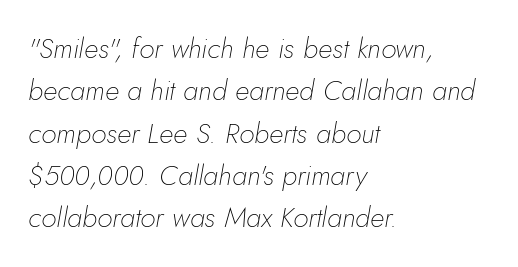
{"italic": "yes", "lean": "right", "slant_degrees": 5, "bold": "no", "weight": "thin", "width": "normal", "stroke_contrast": "low", "x_height": "small", "monospaced": "no", "underline": "no", "align": "left", "line_spacing": "normal", "line_spacing_ratio": 1.51, "letter_spacing": "normal", "letter_spacing_em": 0.0, "glyph_px": 28}
